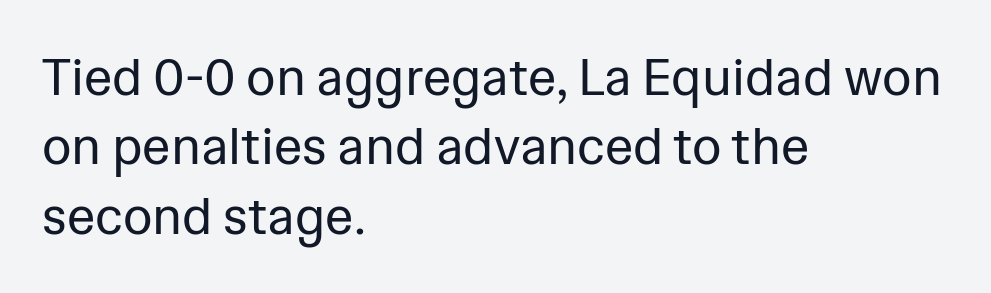
Q: Is the text bold? A: No.
Q: Is the text italic (slanted)? A: No, it is upright.
Q: Is the typeface a serif or a sans-serif typeface? A: Sans-serif.
Q: Is the text underlined? A: No.
Q: How is the paragraph aligned? A: Left-aligned.
Q: Is the spacing between letters normal or unusually wide? A: Normal.
Q: Is the spacing between lines tight, normal or loose? A: Normal.
Q: Width (condensed, normal, or wide)? A: Normal.
Q: Stroke contrast? A: Low.
Q: x-height? A: Medium.
Q: Monospaced? A: No.
